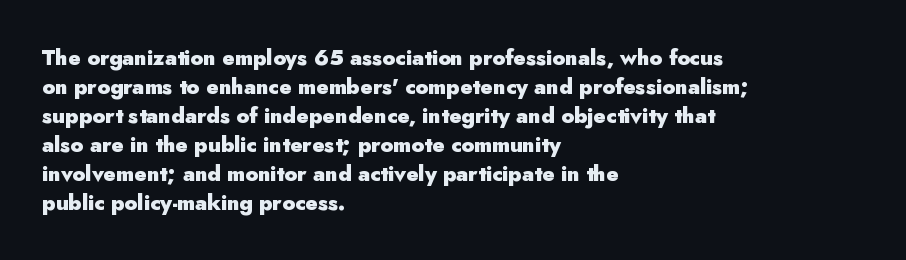
{"italic": "no", "bold": "yes", "underline": "no", "align": "left", "line_spacing": "normal", "line_spacing_ratio": 1.38, "letter_spacing": "normal", "letter_spacing_em": 0.0, "glyph_px": 21}
